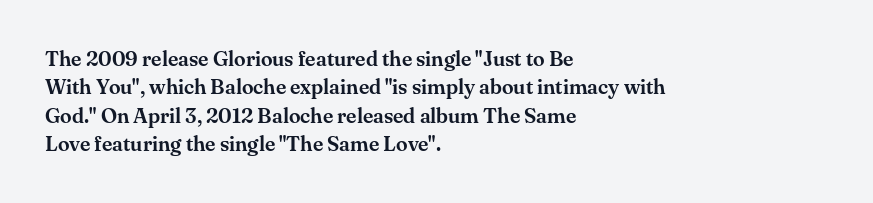
{"italic": "no", "underline": "no", "align": "left", "line_spacing": "normal", "line_spacing_ratio": 1.35, "letter_spacing": "normal", "letter_spacing_em": 0.0, "glyph_px": 21}
